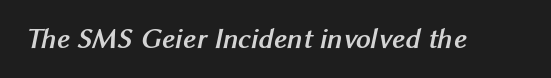
{"serif": "no", "bold": "yes", "weight": "semibold", "width": "normal", "stroke_contrast": "medium", "x_height": "medium", "monospaced": "no", "underline": "no", "letter_spacing": "normal", "letter_spacing_em": 0.0, "glyph_px": 29}
